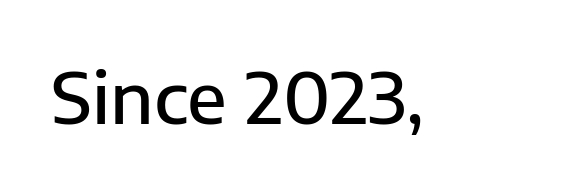
{"serif": "no", "italic": "no", "bold": "semi", "weight": "semibold", "width": "normal", "stroke_contrast": "low", "x_height": "medium", "monospaced": "no", "underline": "no", "letter_spacing": "normal", "letter_spacing_em": 0.0, "glyph_px": 70}
